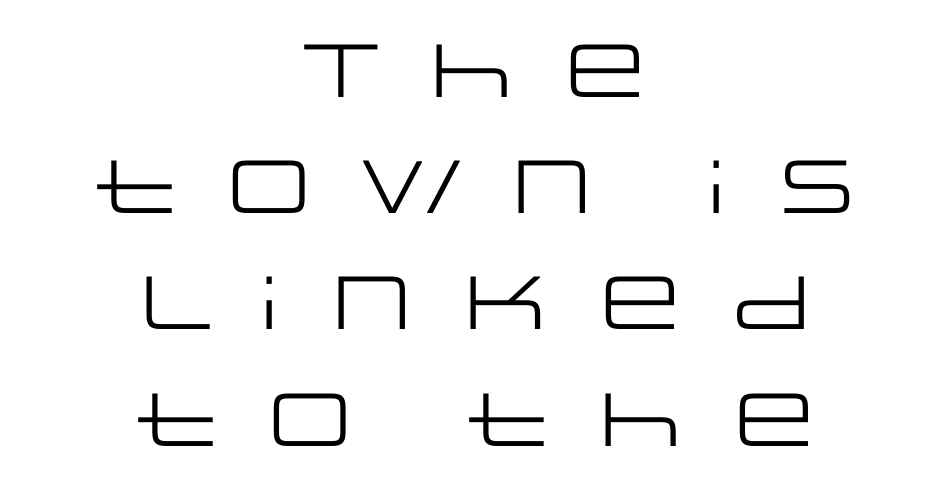
Q: Is the text bold? A: No.
Q: Is the text italic (slanted)? A: No, it is upright.
Q: Is the typeface a serif or a sans-serif typeface? A: Sans-serif.
Q: Is the text underlined? A: No.
Q: How is the paragraph aligned? A: Centered.
Q: Is the spacing between letters normal or unusually wide? A: Unusually wide.
Q: Is the spacing between lines tight, normal or loose? A: Normal.
Q: Width (condensed, normal, or wide)? A: Wide.
Q: Stroke contrast? A: Low.
Q: x-height? A: Large.
Q: Monospaced? A: No.
